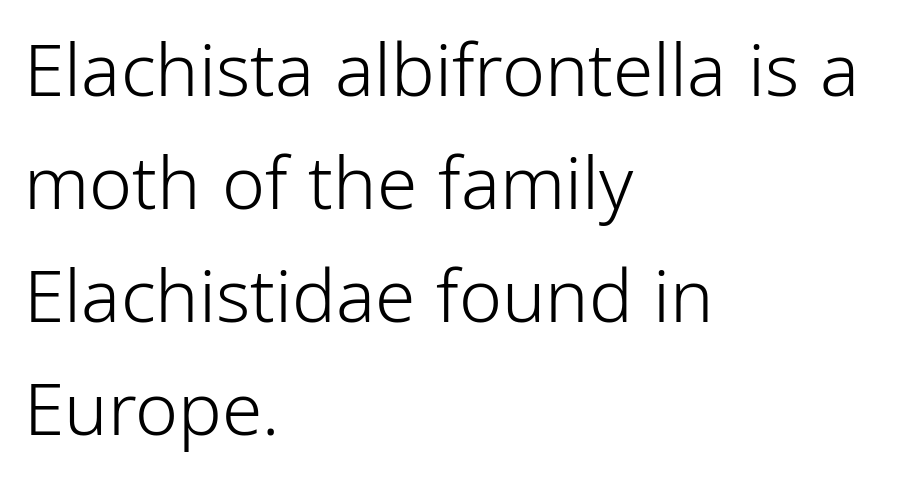
Q: Is the text bold? A: No.
Q: Is the text italic (slanted)? A: No, it is upright.
Q: Is the typeface a serif or a sans-serif typeface? A: Sans-serif.
Q: Is the text underlined? A: No.
Q: How is the paragraph aligned? A: Left-aligned.
Q: Is the spacing between letters normal or unusually wide? A: Normal.
Q: Is the spacing between lines tight, normal or loose? A: Normal.
Q: Width (condensed, normal, or wide)? A: Condensed.
Q: Stroke contrast? A: Low.
Q: x-height? A: Medium.
Q: Monospaced? A: No.
